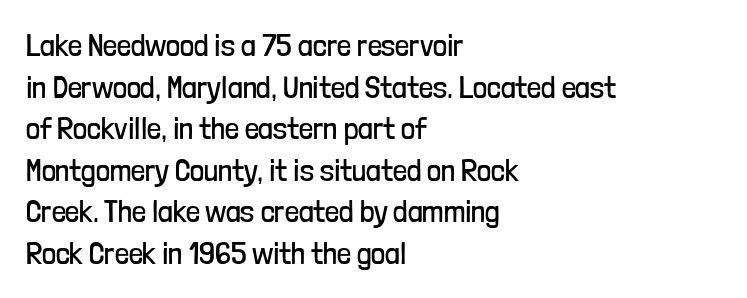
The image shows 31 px regular-weight, condensed sans-serif type, upright; set left-aligned, normal line spacing (1.34x), normal letter spacing, not underlined; low stroke contrast and a medium x-height.
